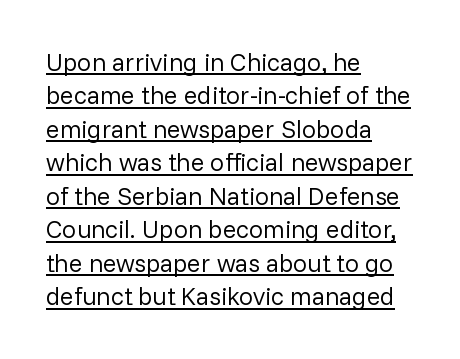
Q: Is the text bold? A: No.
Q: Is the text italic (slanted)? A: No, it is upright.
Q: Is the text underlined? A: Yes.
Q: How is the paragraph aligned? A: Left-aligned.
Q: Is the spacing between letters normal or unusually wide? A: Normal.
Q: Is the spacing between lines tight, normal or loose? A: Normal.
